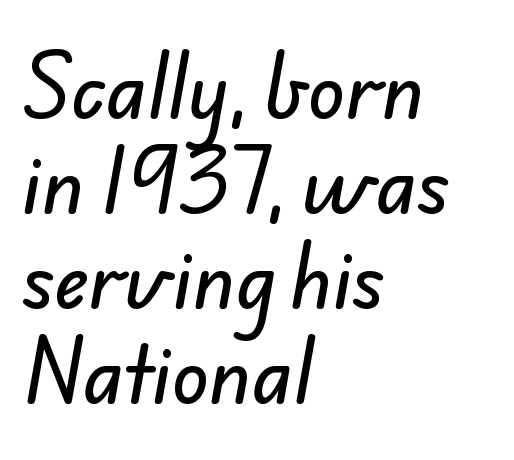
The image shows 76 px sans-serif type; set left-aligned, normal line spacing (1.25x), normal letter spacing, not underlined; low stroke contrast and a small x-height.
